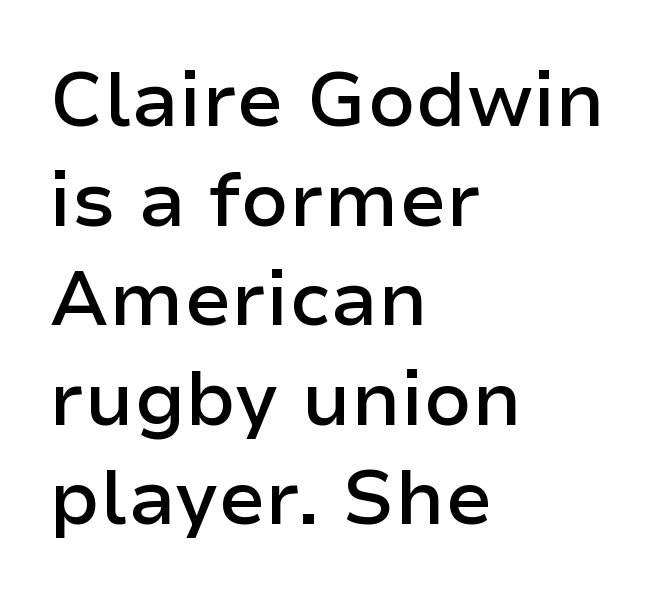
Q: Is the text bold? A: Semi-bold.
Q: Is the text italic (slanted)? A: No, it is upright.
Q: Is the typeface a serif or a sans-serif typeface? A: Sans-serif.
Q: Is the text underlined? A: No.
Q: How is the paragraph aligned? A: Left-aligned.
Q: Is the spacing between letters normal or unusually wide? A: Normal.
Q: Is the spacing between lines tight, normal or loose? A: Normal.
Q: Width (condensed, normal, or wide)? A: Normal.
Q: Stroke contrast? A: Low.
Q: x-height? A: Medium.
Q: Monospaced? A: No.
